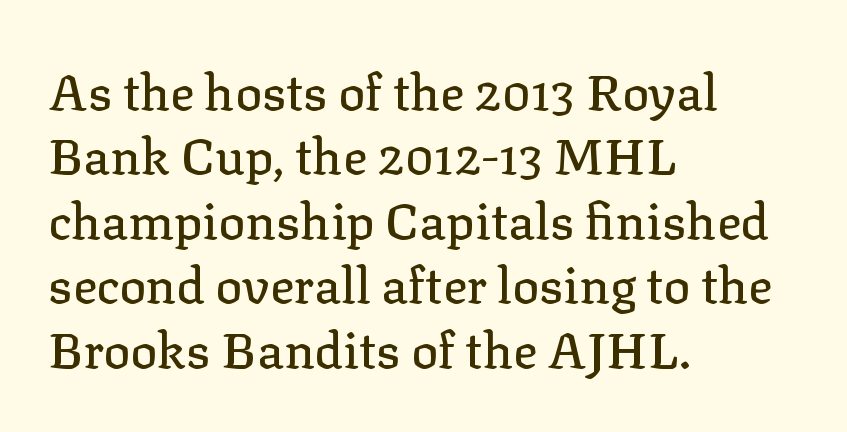
Lines of text with bare space underneath. Proportional: the letters do not fall into vertical columns. In terms of posture, this sample is upright. Look at the bottom of the vertical strokes: they flare into serifs here.
